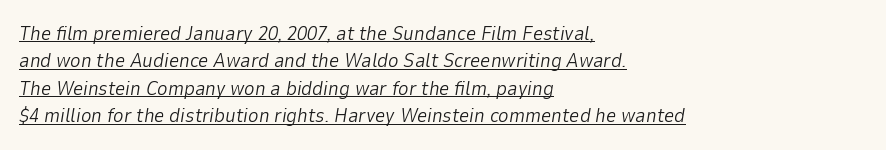
The image shows 20 px text type, italic (leaning right); set left-aligned, normal line spacing (1.37x), normal letter spacing, underlined.
